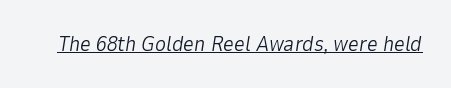
The image shows 21 px text type, italic (leaning right); set normal letter spacing, underlined.
